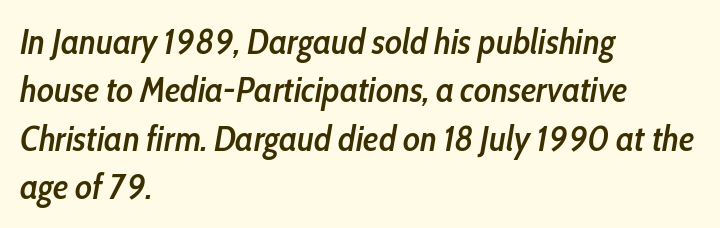
Q: Is the text bold? A: Semi-bold.
Q: Is the text italic (slanted)? A: Yes, it leans right by about 10 degrees.
Q: Is the text underlined? A: No.
Q: How is the paragraph aligned? A: Left-aligned.
Q: Is the spacing between letters normal or unusually wide? A: Normal.
Q: Is the spacing between lines tight, normal or loose? A: Normal.
Q: Width (condensed, normal, or wide)? A: Condensed.
Q: Stroke contrast? A: Low.
Q: x-height? A: Medium.
Q: Monospaced? A: No.
